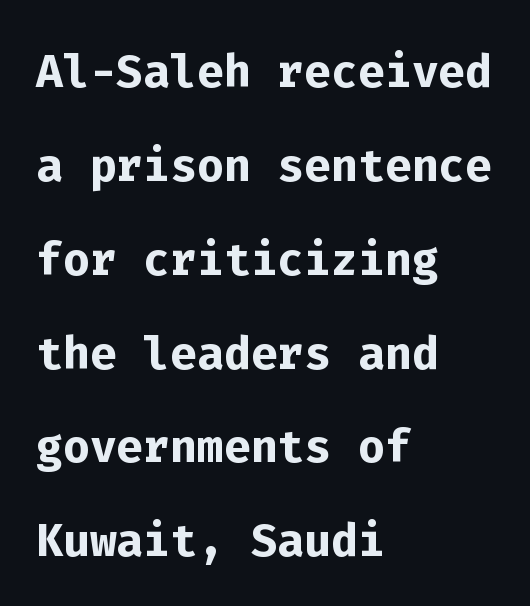
The zone under the glyphs is completely vacant. Line starts are locked; line ends wander. The type is set solid horizontally, with unmodified tracking. These lines are composed in type without serifs. The characters look thick and weighty, a clear bold. Upright lettering throughout.
